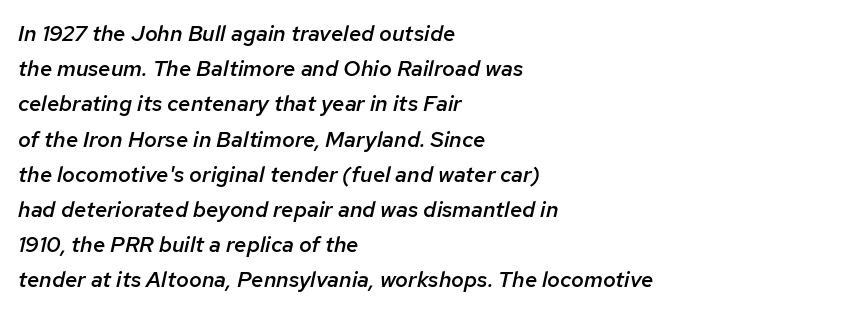
Q: Is the text bold? A: Semi-bold.
Q: Is the text italic (slanted)? A: Yes, it leans right by about 12 degrees.
Q: Is the text underlined? A: No.
Q: How is the paragraph aligned? A: Left-aligned.
Q: Is the spacing between letters normal or unusually wide? A: Normal.
Q: Is the spacing between lines tight, normal or loose? A: Normal.
